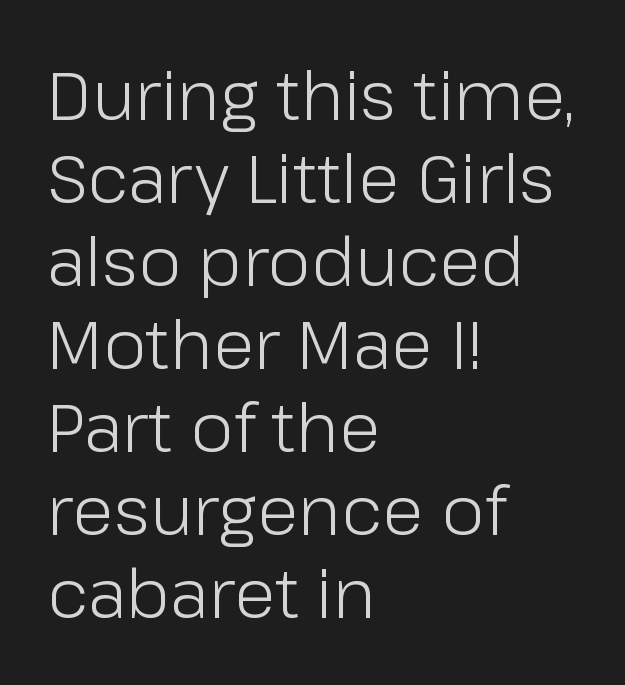
The image shows 68 px light sans-serif type, upright; set left-aligned, line spacing 1.22x, normal letter spacing, not underlined; low stroke contrast and a medium x-height.
